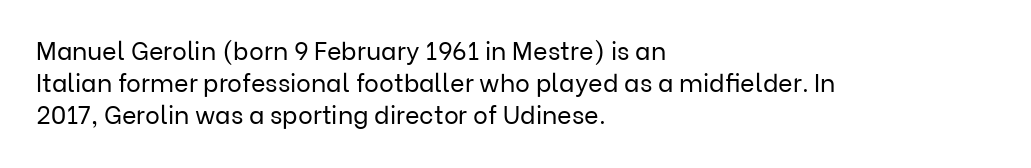
The image shows 25 px text type, upright; set left-aligned, normal line spacing (1.29x), normal letter spacing, not underlined.
